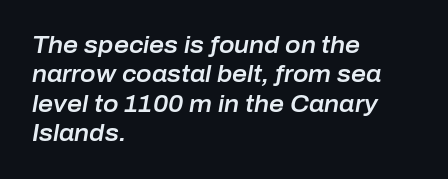
{"italic": "yes", "lean": "right", "slant_degrees": 10, "underline": "no", "align": "left", "line_spacing": "normal", "line_spacing_ratio": 1.28, "letter_spacing": "normal", "letter_spacing_em": 0.0, "glyph_px": 23}
